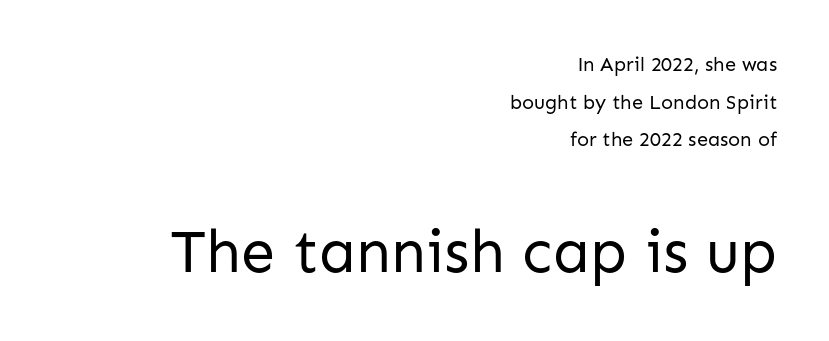
The image shows 61 px regular-weight sans-serif type, upright; set right-aligned, line spacing 1.88x, normal letter spacing, not underlined; the second (bottom) block is 3.05x larger; low stroke contrast and a medium x-height.
